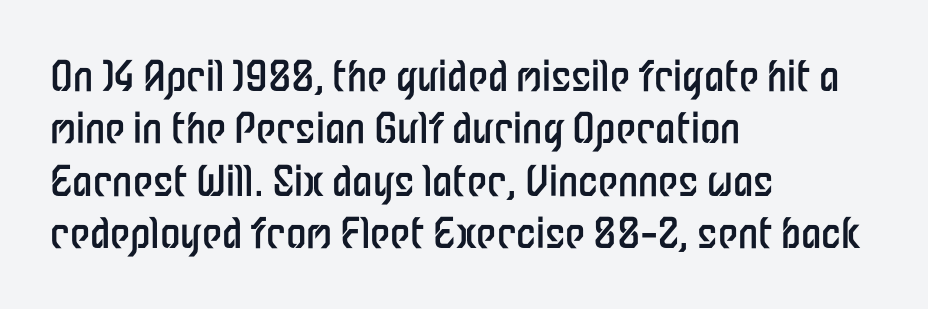
Q: Is the text bold? A: No.
Q: Is the text italic (slanted)? A: No, it is upright.
Q: Is the typeface a serif or a sans-serif typeface? A: Sans-serif.
Q: Is the text underlined? A: No.
Q: How is the paragraph aligned? A: Left-aligned.
Q: Is the spacing between letters normal or unusually wide? A: Normal.
Q: Is the spacing between lines tight, normal or loose? A: Normal.
Q: Width (condensed, normal, or wide)? A: Condensed.
Q: Stroke contrast? A: Low.
Q: x-height? A: Medium.
Q: Monospaced? A: No.
